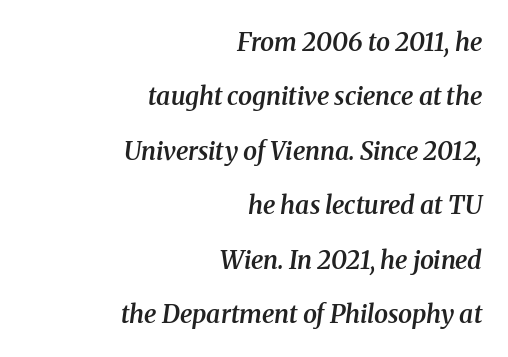
Look at the tracking — it's just the regular setting, nothing added. Slightly chunky letters — semibold, I'd say, not full bold. Anything drawn beneath the words? Only blank space. Vertical spacing — loose. The lines are quadded right.
